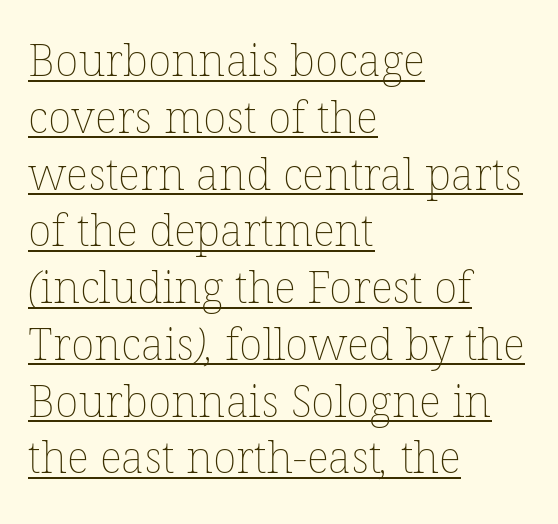
The image shows 44 px thin type; set left-aligned, normal line spacing (1.29x), normal letter spacing, underlined; low stroke contrast and a medium x-height.
